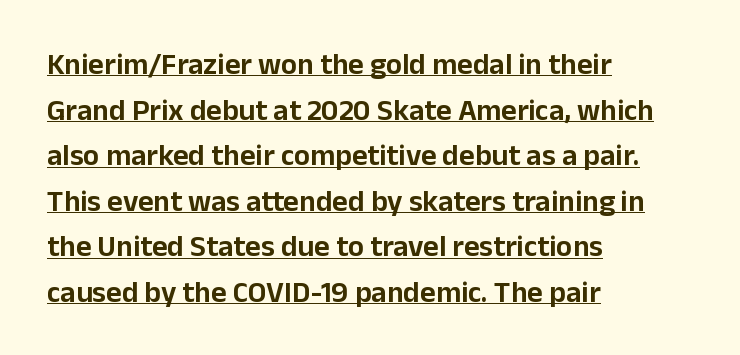
The image shows 30 px sans-serif type, upright; set left-aligned, normal line spacing (1.52x), normal letter spacing, underlined; low stroke contrast and a medium x-height.
